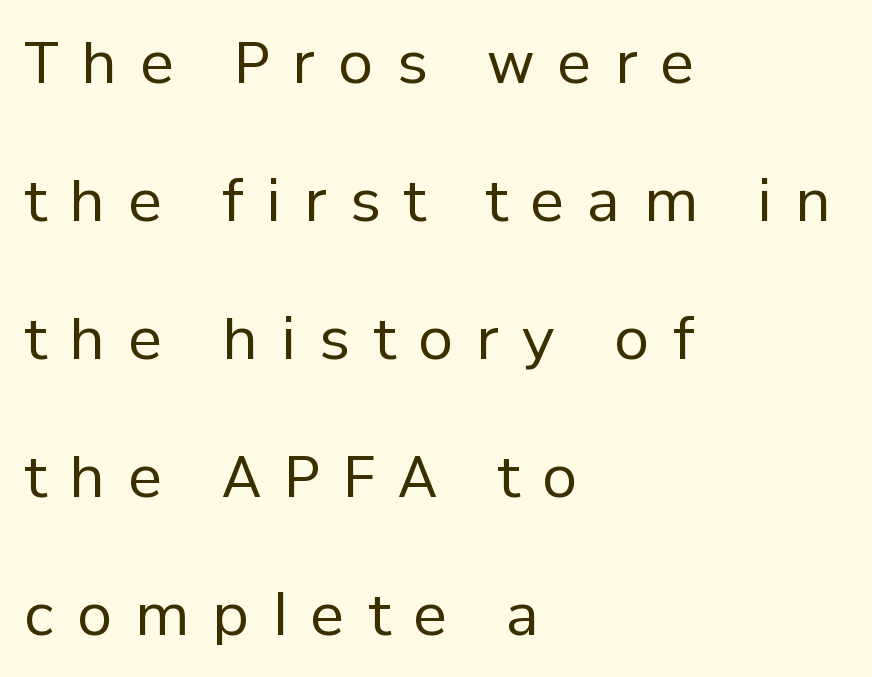
Q: Is the text bold? A: No.
Q: Is the text italic (slanted)? A: No, it is upright.
Q: Is the typeface a serif or a sans-serif typeface? A: Sans-serif.
Q: Is the text underlined? A: No.
Q: How is the paragraph aligned? A: Left-aligned.
Q: Is the spacing between letters normal or unusually wide? A: Unusually wide.
Q: Is the spacing between lines tight, normal or loose? A: Loose.
Q: Width (condensed, normal, or wide)? A: Normal.
Q: Stroke contrast? A: Low.
Q: x-height? A: Medium.
Q: Monospaced? A: No.
